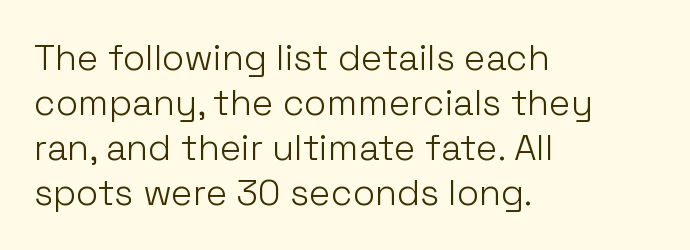
The image shows 36 px light sans-serif type, upright; set left-aligned, normal line spacing (1.25x), normal letter spacing, not underlined; low stroke contrast and a medium x-height.
